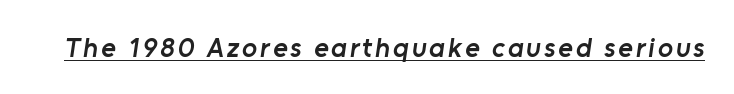
Q: Is the text bold? A: Semi-bold.
Q: Is the typeface a serif or a sans-serif typeface? A: Sans-serif.
Q: Is the text underlined? A: Yes.
Q: Width (condensed, normal, or wide)? A: Normal.
Q: Stroke contrast? A: Low.
Q: x-height? A: Medium.
Q: Monospaced? A: No.
